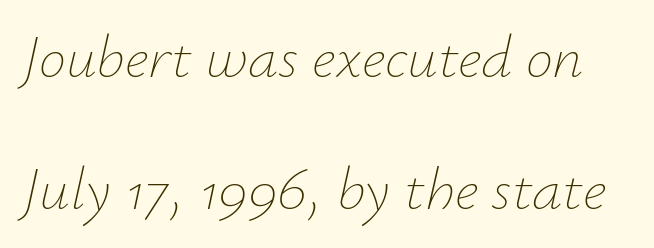
{"italic": "yes", "lean": "right", "slant_degrees": 12, "bold": "no", "weight": "thin", "width": "normal", "stroke_contrast": "low", "x_height": "small", "monospaced": "no", "underline": "no", "line_spacing": "loose", "line_spacing_ratio": 2.16, "letter_spacing": "normal", "letter_spacing_em": 0.0, "glyph_px": 61}
